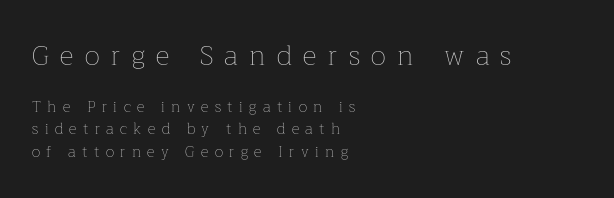
A quiet, ordinary-to-light weight characterises the typeface. If you measured baseline to baseline, you'd find a middling distance. Notice how the stems are strictly vertical — no italics here. Inter-character spacing is expanded well beyond the font's built-in metrics.
